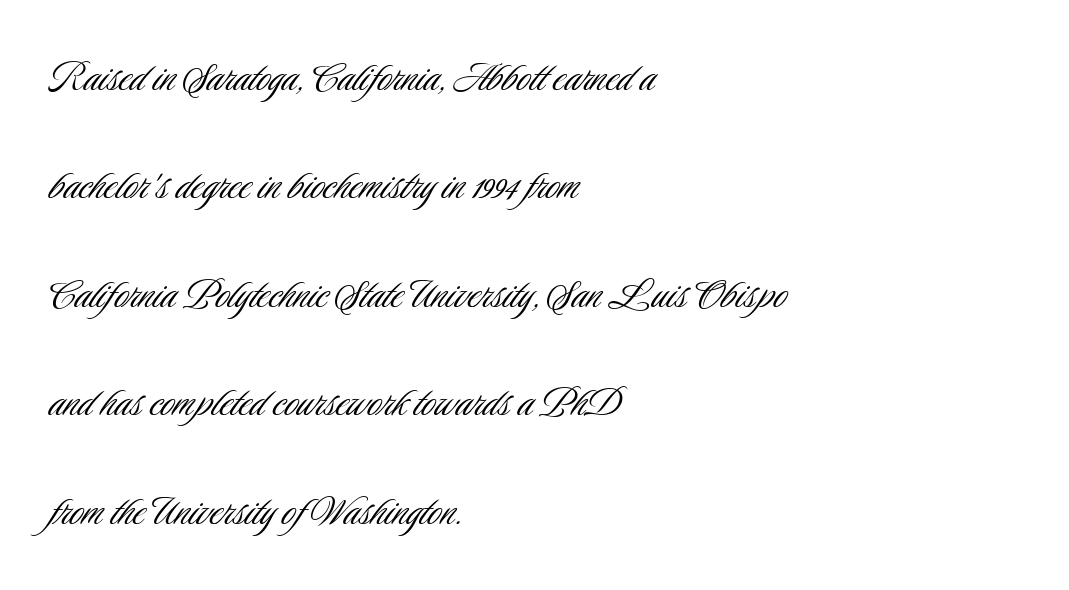
{"serif": "no", "bold": "no", "weight": "light", "width": "condensed", "stroke_contrast": "low", "x_height": "small", "monospaced": "no", "underline": "no", "align": "left", "line_spacing": "loose", "line_spacing_ratio": 2.26, "letter_spacing": "normal", "letter_spacing_em": 0.0, "glyph_px": 48}
